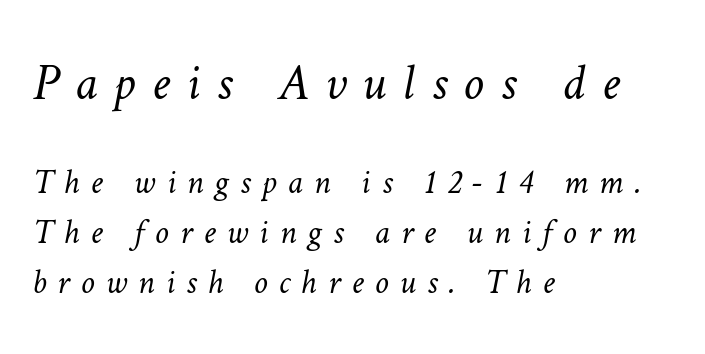
Words float on clear page, feet unadorned. Scale decreases going downward across the two blocks. Horizontally, the lines are justified to the leading edge only. The rendering uses a moderate line-height, typical for paragraphs. Proportional: the letters do not fall into vertical columns.
